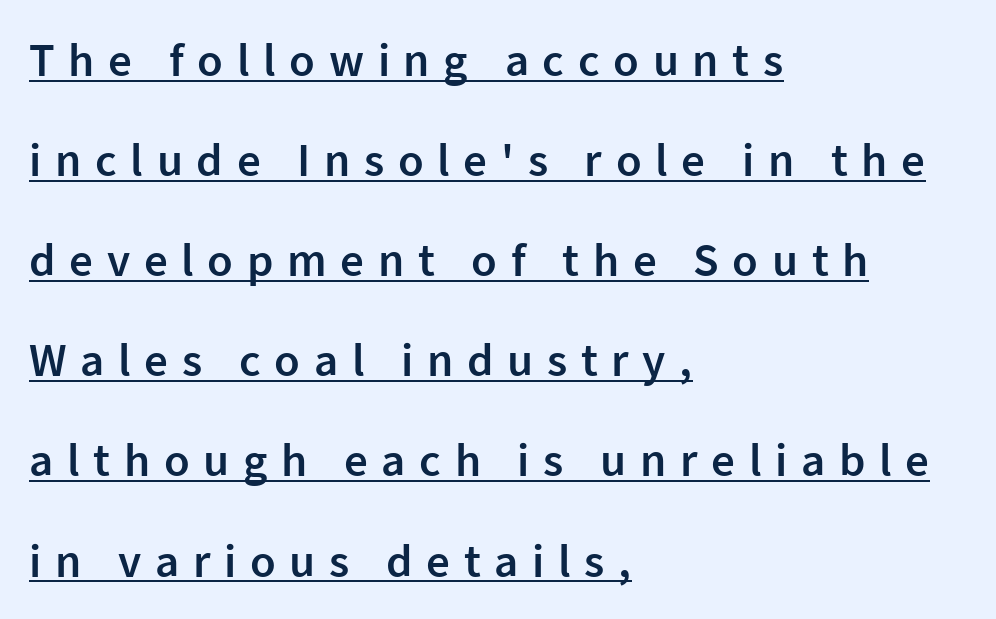
Nope, no serifs anywhere on these letters. Has an underline been added? It has. Spacing verdict: proportional, widths tailored to each character. The line-height multiplier appears high, well above default.
